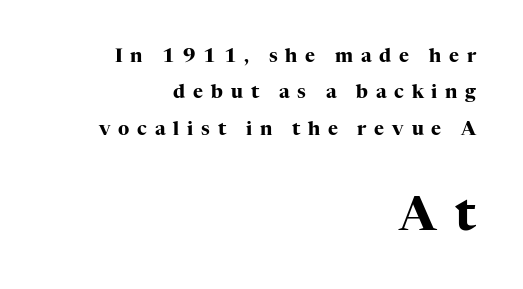
Q: Is the text bold? A: Yes.
Q: Is the text italic (slanted)? A: No, it is upright.
Q: Is the typeface a serif or a sans-serif typeface? A: Serif.
Q: Is the text underlined? A: No.
Q: How is the paragraph aligned? A: Right-aligned.
Q: Is the spacing between letters normal or unusually wide? A: Unusually wide.
Q: Is the spacing between lines tight, normal or loose? A: Loose.
Q: Which block of text is set in a larger size, the first (top) or the second (bottom)? A: The second (bottom) one.
Q: Width (condensed, normal, or wide)? A: Normal.
Q: Stroke contrast? A: High.
Q: x-height? A: Medium.
Q: Monospaced? A: No.
